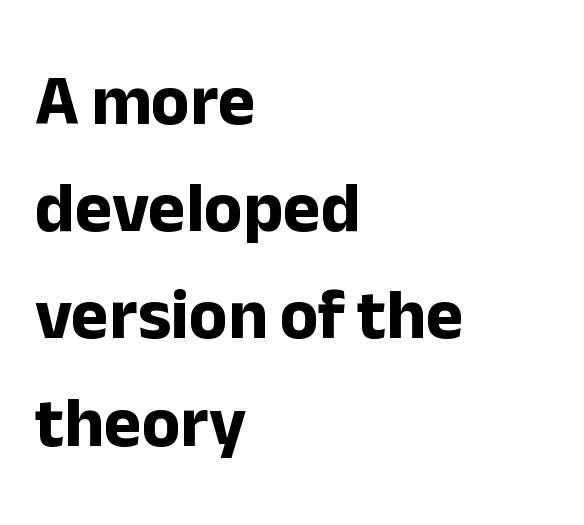
Q: Is the text bold? A: Yes.
Q: Is the text italic (slanted)? A: No, it is upright.
Q: Is the typeface a serif or a sans-serif typeface? A: Sans-serif.
Q: Is the text underlined? A: No.
Q: How is the paragraph aligned? A: Left-aligned.
Q: Is the spacing between letters normal or unusually wide? A: Normal.
Q: Is the spacing between lines tight, normal or loose? A: Normal.
Q: Width (condensed, normal, or wide)? A: Normal.
Q: Stroke contrast? A: Low.
Q: x-height? A: Medium.
Q: Monospaced? A: No.
